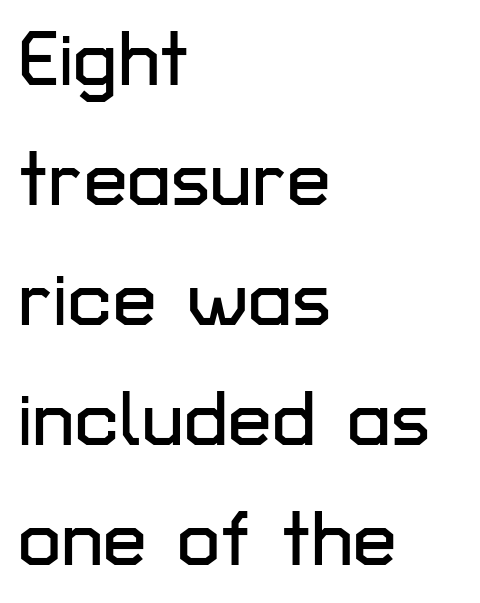
The lines are quadded left. Look at the bottom of the vertical strokes: they stop flat, with no serifs. Type without underlining. Unlike italic type, these characters show no tilt at all.
